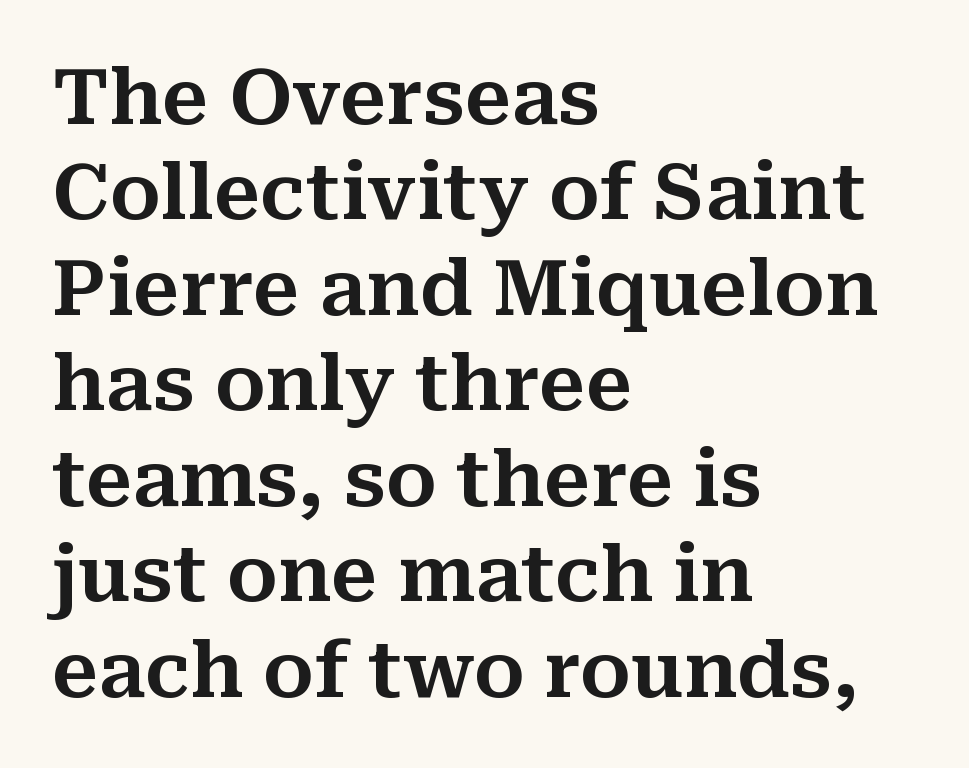
Q: Is the text italic (slanted)? A: No, it is upright.
Q: Is the typeface a serif or a sans-serif typeface? A: Serif.
Q: Is the text underlined? A: No.
Q: How is the paragraph aligned? A: Left-aligned.
Q: Is the spacing between letters normal or unusually wide? A: Normal.
Q: Width (condensed, normal, or wide)? A: Normal.
Q: Stroke contrast? A: Medium.
Q: x-height? A: Medium.
Q: Monospaced? A: No.
